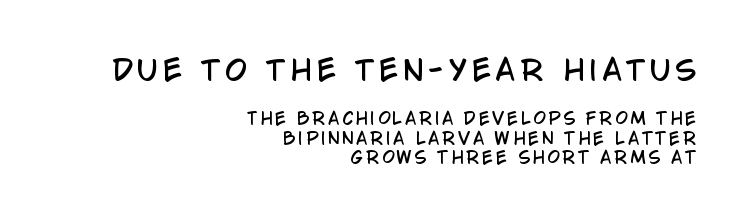
Think of a printed novel: that variable character pitch is what you see here. A roman cut, with each character standing at attention. Examine the stroke ends and you'll find no serifs. Rule under the text: the space is simply empty.
